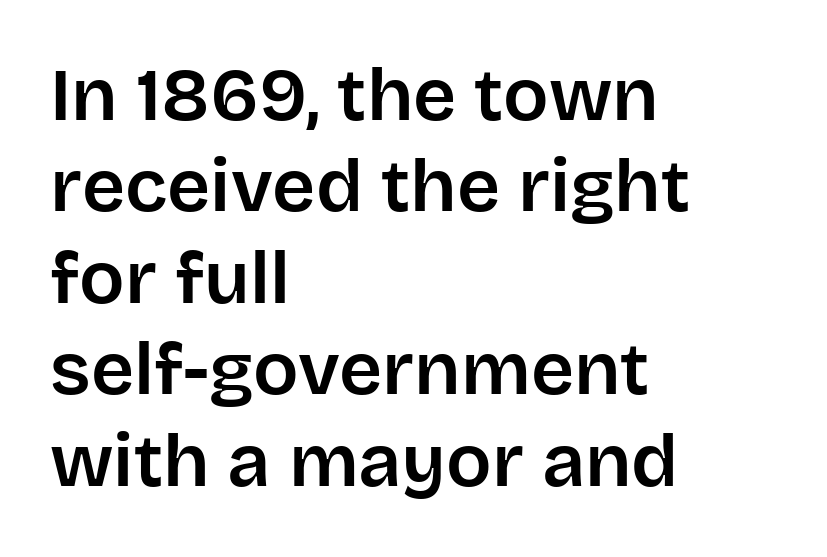
Q: Is the text italic (slanted)? A: No, it is upright.
Q: Is the typeface a serif or a sans-serif typeface? A: Sans-serif.
Q: Is the text underlined? A: No.
Q: How is the paragraph aligned? A: Left-aligned.
Q: Is the spacing between letters normal or unusually wide? A: Normal.
Q: Width (condensed, normal, or wide)? A: Normal.
Q: Stroke contrast? A: Low.
Q: x-height? A: Large.
Q: Monospaced? A: No.
